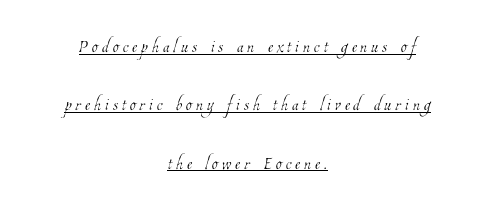
{"bold": "no", "underline": "yes", "align": "center", "line_spacing": "loose", "line_spacing_ratio": 2.43, "glyph_px": 24}
